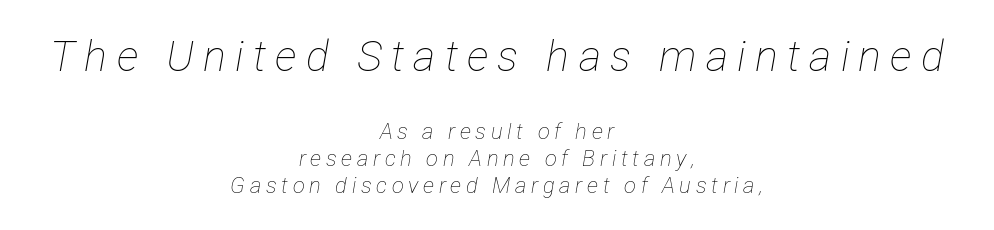
Each letter keeps its own natural width here, so spacing adapts to shape. Two sizes are in play, and the larger belongs to the first block. Teacher's note: observe the equal gaps on both sides — that is centered alignment. This rendering features lettering with no underline. Observe the lean: these are italic letterforms. Display-style spreading of the glyphs; the letterfit is very open.
